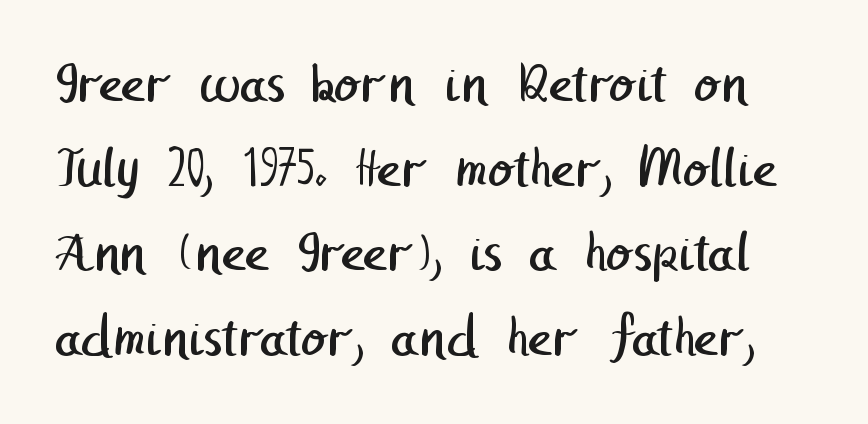
Q: Is the text bold? A: No.
Q: Is the typeface a serif or a sans-serif typeface? A: Sans-serif.
Q: Is the text underlined? A: No.
Q: Is the spacing between letters normal or unusually wide? A: Normal.
Q: Is the spacing between lines tight, normal or loose? A: Normal.
Q: Width (condensed, normal, or wide)? A: Normal.
Q: Stroke contrast? A: Low.
Q: x-height? A: Medium.
